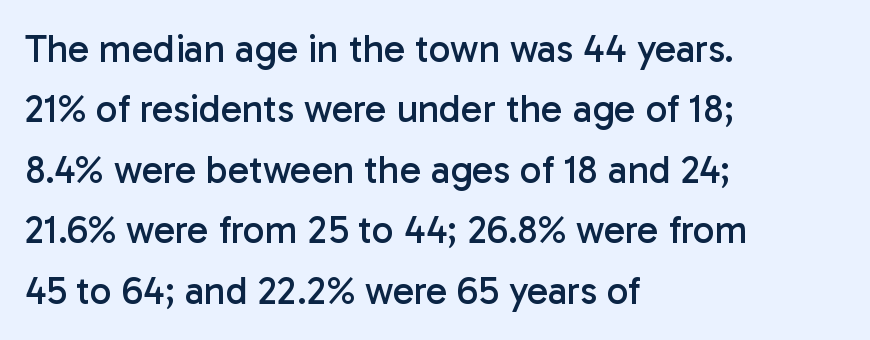
The image shows 39 px regular-weight sans-serif type, upright; set left-aligned, normal line spacing (1.55x), normal letter spacing, not underlined; low stroke contrast and a medium x-height.
